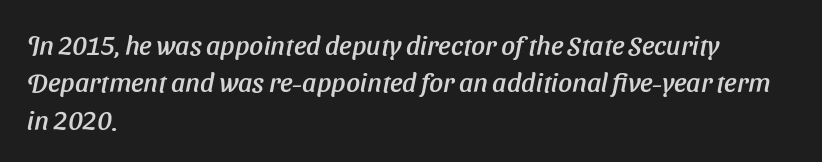
{"underline": "no", "align": "left", "line_spacing": "normal", "line_spacing_ratio": 1.38, "letter_spacing": "normal", "letter_spacing_em": 0.0, "glyph_px": 27}
